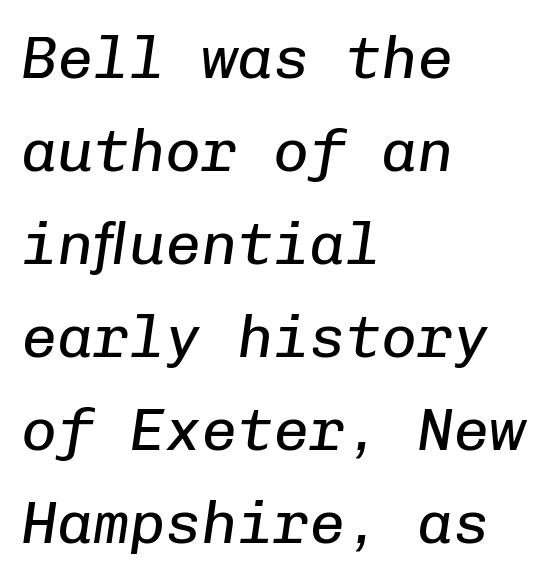
These lines are rendered in a fixed-pitch font. The ragged edge is on the right, which tells us the setting is flush left. Rendered with sloped, italic letterforms. Whoever set this chose a conventional vertical rhythm. No extra tracking has been applied to these lines. Quick note: underline off.
